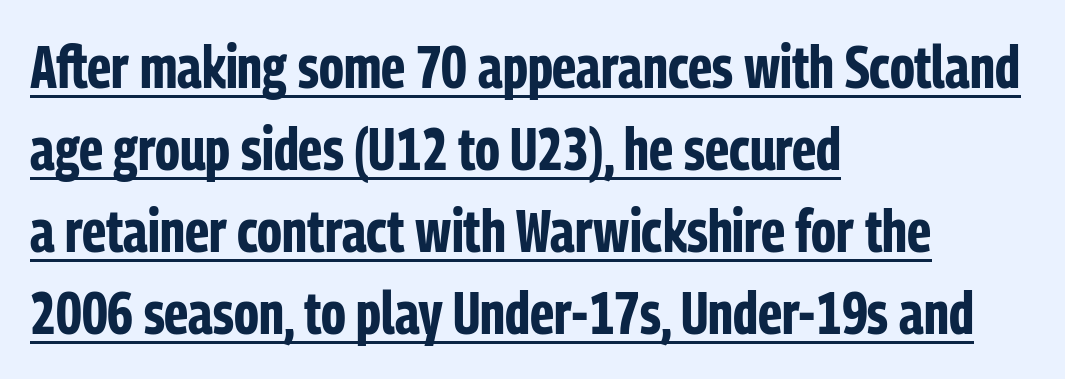
{"serif": "no", "italic": "no", "bold": "yes", "weight": "bold", "width": "condensed", "stroke_contrast": "low", "x_height": "medium", "monospaced": "no", "underline": "yes", "align": "left", "line_spacing": "normal", "line_spacing_ratio": 1.39, "letter_spacing": "normal", "letter_spacing_em": 0.0, "glyph_px": 59}
